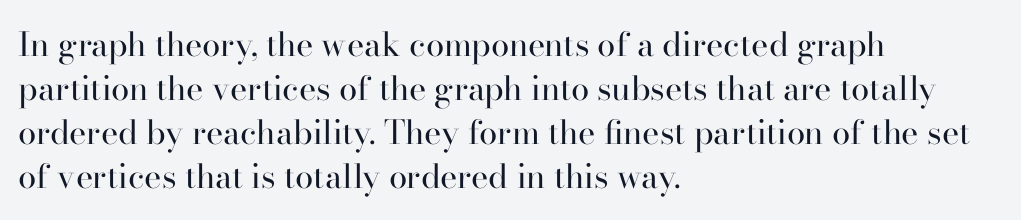
This block has exactly the height ordinary leading produces. Descenders hang freely into open space. Each line starts at the same left margin while the right side varies. Think of a printed novel: that variable character pitch is what you see here.
